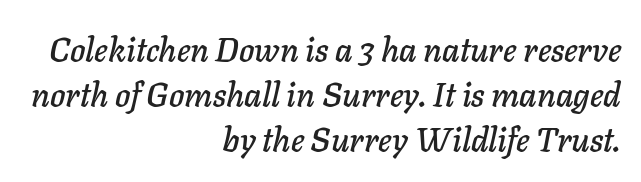
Honestly, the letter spacing is just normal — you wouldn't notice it. There's an unmistakable incline to the writing here. The zone under the glyphs is completely vacant. Vertically, the passage feels balanced, rows spaced as you'd expect. The text block is weighted toward the right margin, trailing off unevenly leftward. The face used here is proportionally spaced, like ordinary book or web type.
